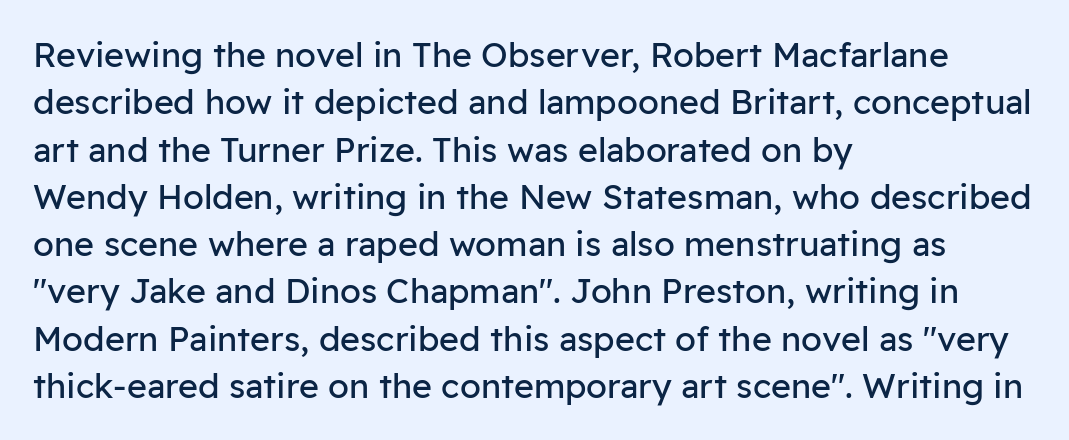
{"serif": "no", "italic": "no", "bold": "no", "weight": "regular", "width": "normal", "stroke_contrast": "low", "x_height": "medium", "monospaced": "no", "underline": "no", "align": "left", "line_spacing": "normal", "line_spacing_ratio": 1.39, "letter_spacing": "normal", "letter_spacing_em": 0.0, "glyph_px": 34}
